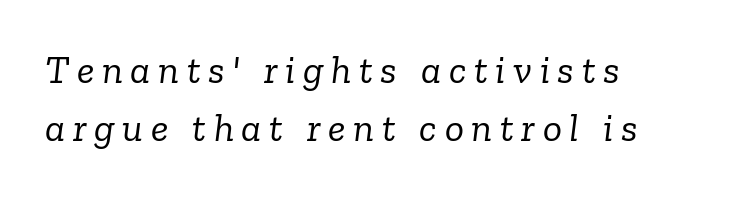
{"serif": "yes", "italic": "yes", "lean": "right", "slant_degrees": 6, "bold": "no", "weight": "light", "width": "normal", "stroke_contrast": "low", "x_height": "medium", "monospaced": "no", "underline": "no", "align": "left", "line_spacing": "normal", "line_spacing_ratio": 1.44, "glyph_px": 40}
